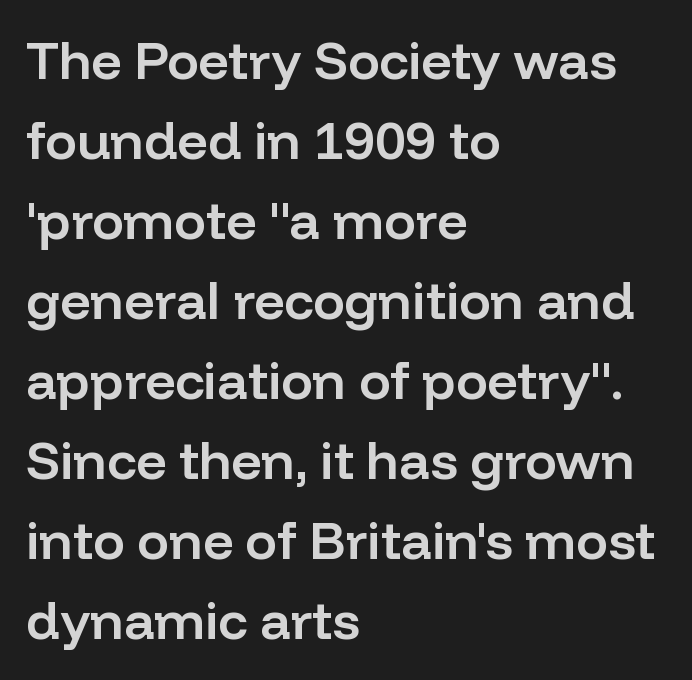
The line-height multiplier appears to be the usual default. The passage shown is semibold, sitting just below true bold. Upright lettering throughout. Do the characters align in a grid? No, the font is proportional.
